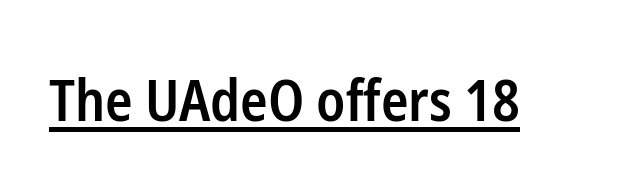
Q: Is the text bold? A: Semi-bold.
Q: Is the text italic (slanted)? A: No, it is upright.
Q: Is the typeface a serif or a sans-serif typeface? A: Sans-serif.
Q: Is the text underlined? A: Yes.
Q: Is the spacing between letters normal or unusually wide? A: Normal.
Q: Width (condensed, normal, or wide)? A: Condensed.
Q: Stroke contrast? A: Low.
Q: x-height? A: Medium.
Q: Monospaced? A: No.
